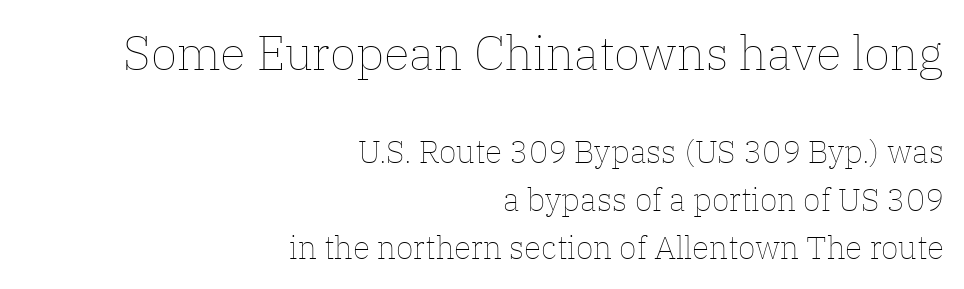
Q: Is the text bold? A: No.
Q: Is the text italic (slanted)? A: No, it is upright.
Q: Is the text underlined? A: No.
Q: How is the paragraph aligned? A: Right-aligned.
Q: Is the spacing between letters normal or unusually wide? A: Normal.
Q: Is the spacing between lines tight, normal or loose? A: Normal.
Q: Which block of text is set in a larger size, the first (top) or the second (bottom)? A: The first (top) one.
Q: Width (condensed, normal, or wide)? A: Normal.
Q: Stroke contrast? A: Low.
Q: x-height? A: Medium.
Q: Monospaced? A: No.
